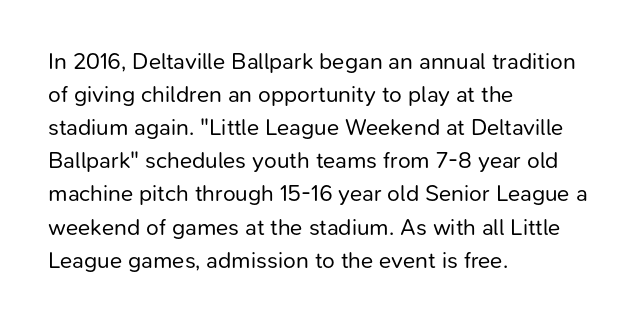
Does extra space separate the letters? No, they use regular spacing. The rendering anchors every line to the left-hand side. The axis of the letterforms is exactly vertical. These lines sit exactly where default settings would place them. Ink coverage per letter is moderate at most. Bare-footed words on every line.
